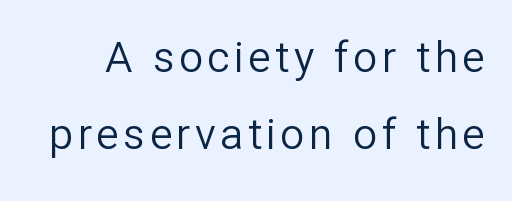
The image shows 43 px regular-weight sans-serif type, upright; set line spacing 1.8x, not underlined; low stroke contrast and a medium x-height.
